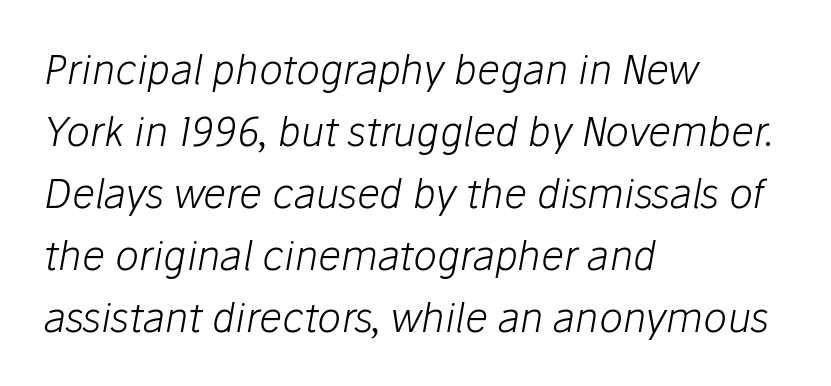
Q: Is the text bold? A: No.
Q: Is the text italic (slanted)? A: Yes, it leans right by about 10 degrees.
Q: Is the text underlined? A: No.
Q: How is the paragraph aligned? A: Left-aligned.
Q: Is the spacing between letters normal or unusually wide? A: Normal.
Q: Is the spacing between lines tight, normal or loose? A: Normal.
Q: Width (condensed, normal, or wide)? A: Normal.
Q: Stroke contrast? A: Low.
Q: x-height? A: Medium.
Q: Monospaced? A: No.
